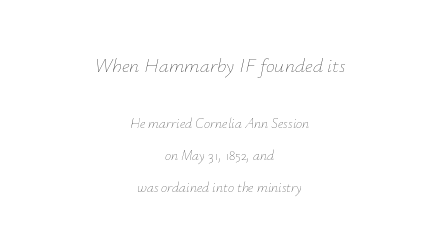
The image shows 20 px text type, italic (leaning right); set centered, loose line spacing (2.29x), normal letter spacing, not underlined; the first (top) block is 1.43x larger.
